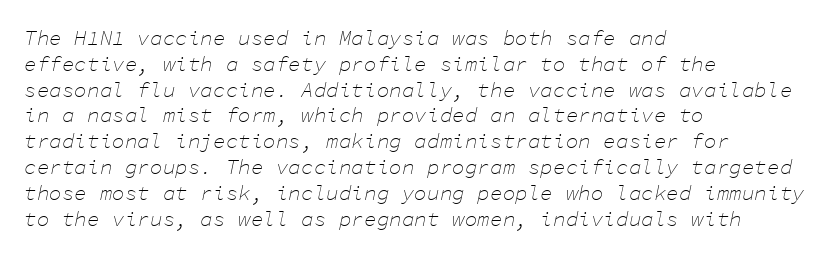
Q: Is the text bold? A: No.
Q: Is the text italic (slanted)? A: Yes, it leans right by about 11 degrees.
Q: Is the text underlined? A: No.
Q: How is the paragraph aligned? A: Left-aligned.
Q: Is the spacing between letters normal or unusually wide? A: Normal.
